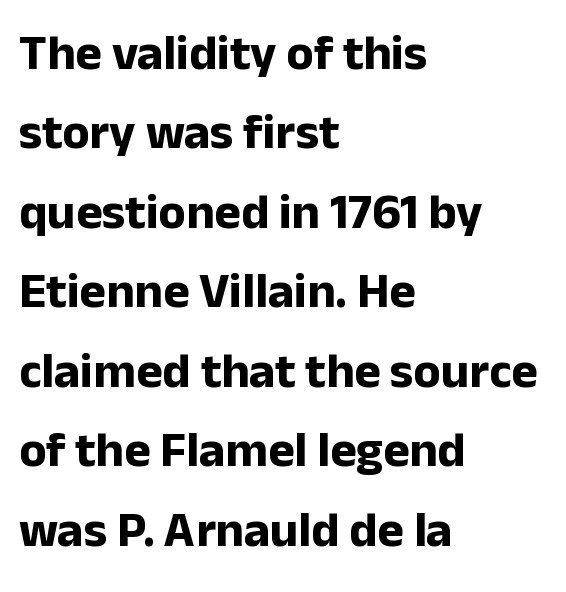
The image shows 50 px bold sans-serif type, upright; set left-aligned, normal line spacing (1.59x), normal letter spacing, not underlined; low stroke contrast and a medium x-height.
